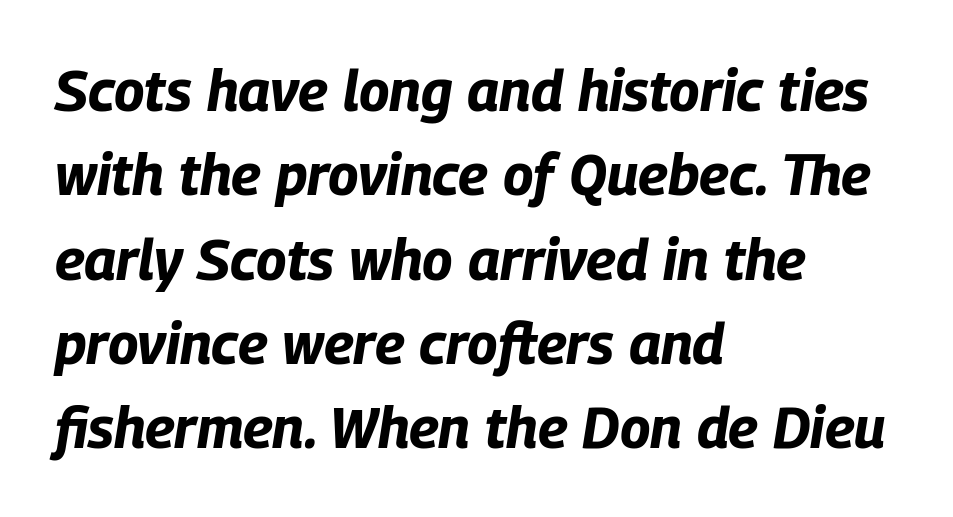
Rendered with sloped, italic letterforms. This rendering features lettering with no underline. Note the varied advance widths — an 'i' is clearly narrower than an 'm'. The vertical gap from one line to the next is medium. The type is set solid horizontally, with unmodified tracking.
